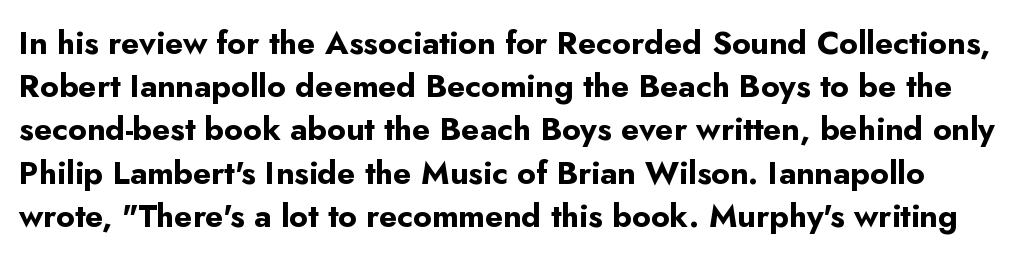
Character widths vary here, with narrow letters taking less room than wide ones. Designer's note — italics off, roman on. Lines of text with bare space underneath. Typesetter's note: full bold, strokes at maximum text heaviness.
